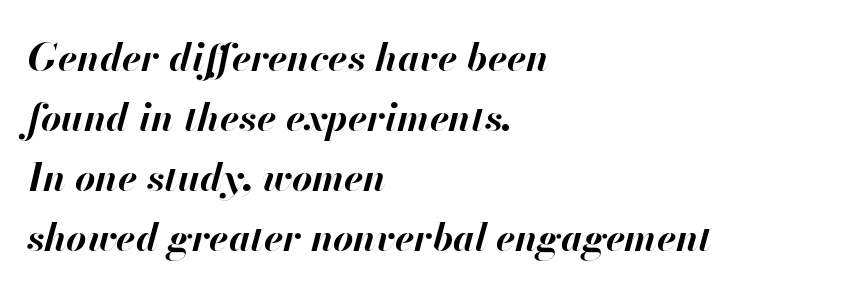
Q: Is the text bold? A: Yes.
Q: Is the text italic (slanted)? A: Yes, it leans right by about 13 degrees.
Q: Is the text underlined? A: No.
Q: How is the paragraph aligned? A: Left-aligned.
Q: Is the spacing between letters normal or unusually wide? A: Normal.
Q: Is the spacing between lines tight, normal or loose? A: Normal.
Q: Width (condensed, normal, or wide)? A: Normal.
Q: Stroke contrast? A: High.
Q: x-height? A: Small.
Q: Monospaced? A: No.
